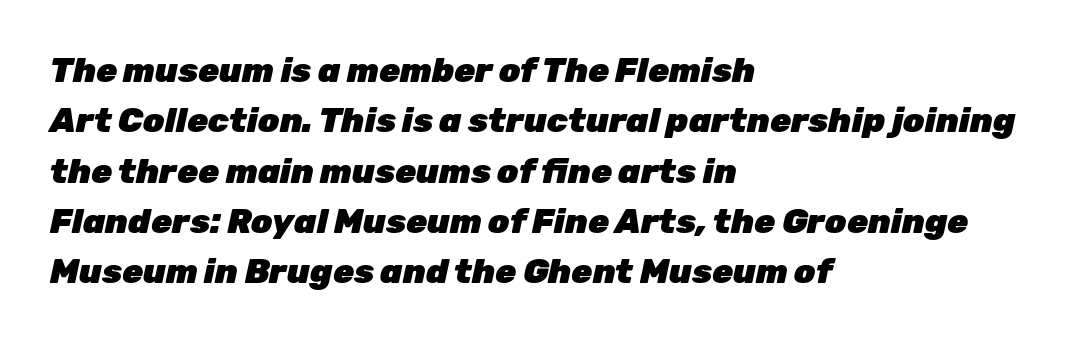
The image shows 34 px heavy type, italic (leaning right); set left-aligned, normal line spacing (1.48x), normal letter spacing, not underlined; low stroke contrast and a medium x-height.
